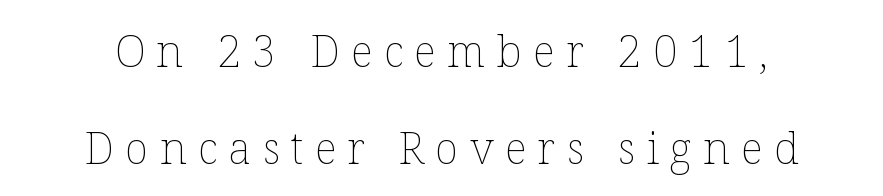
Q: Is the text bold? A: No.
Q: Is the text italic (slanted)? A: No, it is upright.
Q: Is the text underlined? A: No.
Q: How is the paragraph aligned? A: Centered.
Q: Is the spacing between letters normal or unusually wide? A: Unusually wide.
Q: Is the spacing between lines tight, normal or loose? A: Loose.
Q: Width (condensed, normal, or wide)? A: Normal.
Q: Stroke contrast? A: Low.
Q: x-height? A: Medium.
Q: Monospaced? A: No.
